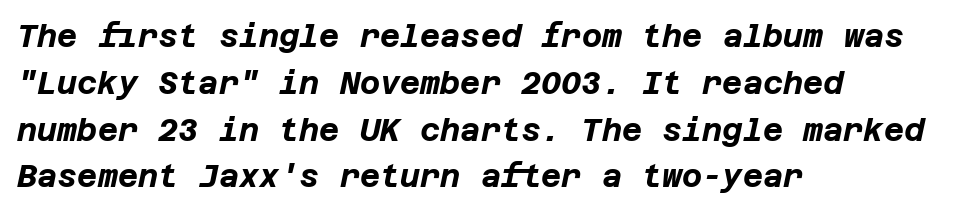
The image shows 31 px bold type, italic (leaning right); set left-aligned, normal line spacing (1.51x), normal letter spacing, not underlined; low stroke contrast and a large x-height.
